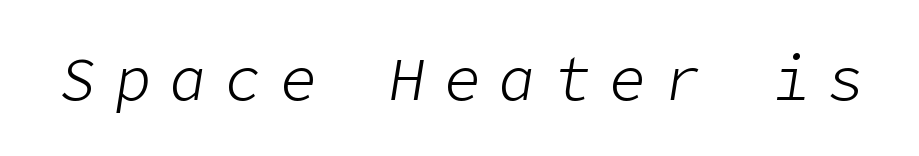
Q: Is the text bold? A: No.
Q: Is the text italic (slanted)? A: Yes, it leans right by about 9 degrees.
Q: Is the text underlined? A: No.
Q: Is the spacing between letters normal or unusually wide? A: Unusually wide.
Q: Width (condensed, normal, or wide)? A: Normal.
Q: Stroke contrast? A: Low.
Q: x-height? A: Medium.
